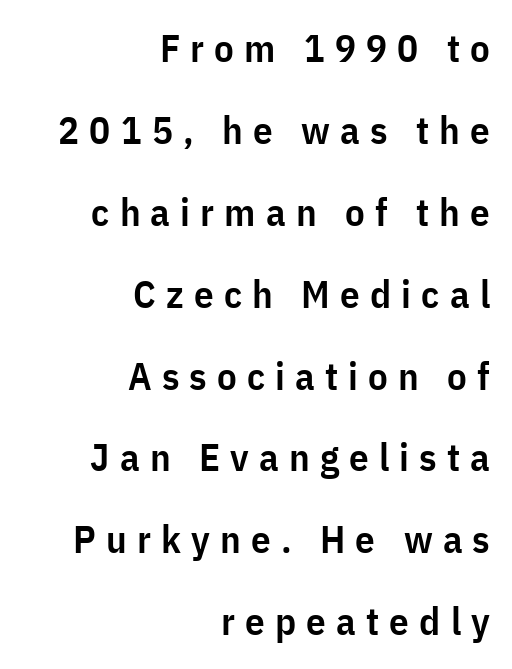
{"serif": "no", "italic": "no", "bold": "semi", "weight": "semibold", "width": "condensed", "stroke_contrast": "low", "x_height": "medium", "monospaced": "no", "underline": "no", "align": "right", "line_spacing": "loose", "line_spacing_ratio": 2.1, "letter_spacing": "wide", "letter_spacing_em": 0.26, "glyph_px": 39}
